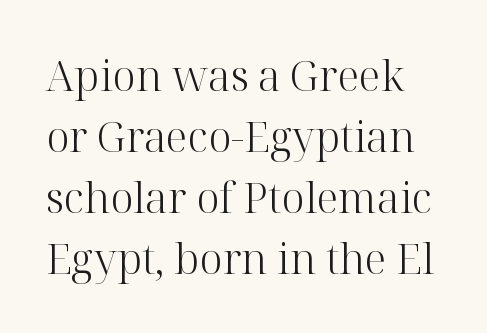
Q: Is the text bold? A: No.
Q: Is the text italic (slanted)? A: No, it is upright.
Q: Is the typeface a serif or a sans-serif typeface? A: Serif.
Q: Is the text underlined? A: No.
Q: Is the spacing between letters normal or unusually wide? A: Normal.
Q: Is the spacing between lines tight, normal or loose? A: Normal.
Q: Width (condensed, normal, or wide)? A: Normal.
Q: Stroke contrast? A: High.
Q: x-height? A: Medium.
Q: Monospaced? A: No.
